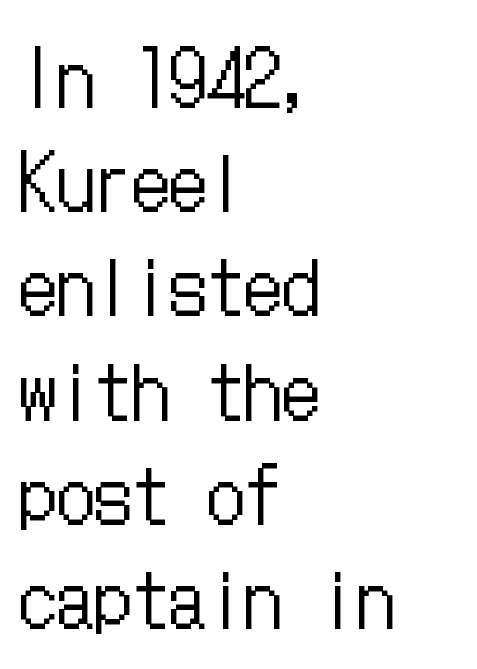
Students, note that the glyphs here touch the page at normal intervals. Each row of text sits above clean, open space. This is roman type, the default non-slanted kind. These glyphs show unthickened strokes, regular width or finer.
